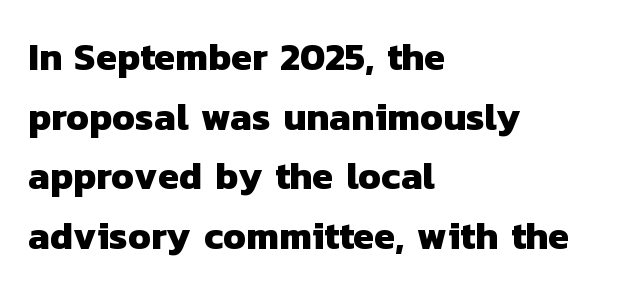
Q: Is the text bold? A: Yes.
Q: Is the typeface a serif or a sans-serif typeface? A: Sans-serif.
Q: Is the text underlined? A: No.
Q: How is the paragraph aligned? A: Left-aligned.
Q: Is the spacing between letters normal or unusually wide? A: Normal.
Q: Is the spacing between lines tight, normal or loose? A: Normal.
Q: Width (condensed, normal, or wide)? A: Normal.
Q: Stroke contrast? A: Low.
Q: x-height? A: Medium.
Q: Monospaced? A: No.
